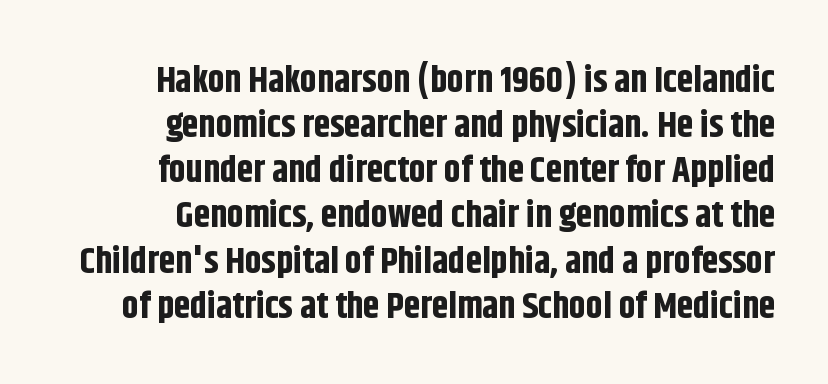
The image shows 37 px bold, condensed sans-serif type, upright; set right-aligned, line spacing 1.22x, normal letter spacing, not underlined; low stroke contrast and a large x-height.
